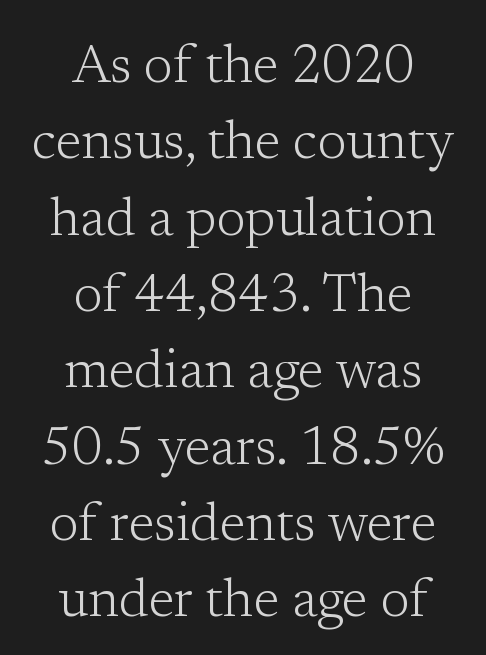
Q: Is the text bold? A: No.
Q: Is the text italic (slanted)? A: No, it is upright.
Q: Is the typeface a serif or a sans-serif typeface? A: Serif.
Q: Is the text underlined? A: No.
Q: How is the paragraph aligned? A: Centered.
Q: Is the spacing between letters normal or unusually wide? A: Normal.
Q: Is the spacing between lines tight, normal or loose? A: Normal.
Q: Width (condensed, normal, or wide)? A: Normal.
Q: Stroke contrast? A: Low.
Q: x-height? A: Medium.
Q: Monospaced? A: No.
